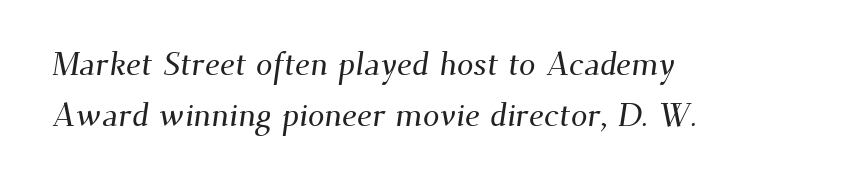
Baseline-to-baseline distance is the conventional proportion of letter height. Does the type have serifs? Yes, each stem ends in a small foot. Looks like regular typesetting: each glyph gets only the width it needs. Descenders hang freely into open space. A classic flush-left, rag-right setting is used for this passage. This rendering leaves character spacing at its baseline value.
